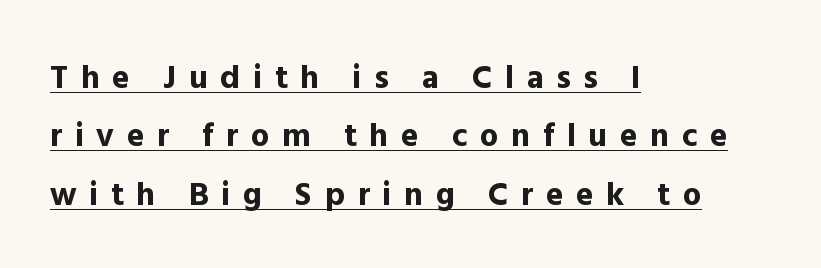
The image shows 33 px bold sans-serif type, upright; set left-aligned, line spacing 1.77x, unusually wide letter spacing (+0.38 em), underlined; a medium x-height.
